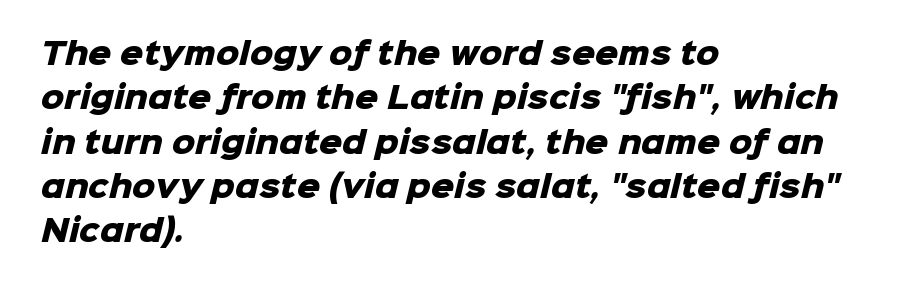
{"serif": "no", "bold": "yes", "weight": "heavy", "width": "normal", "stroke_contrast": "low", "x_height": "medium", "monospaced": "no", "underline": "no", "align": "left", "line_spacing": "normal", "line_spacing_ratio": 1.53, "letter_spacing": "normal", "letter_spacing_em": 0.0, "glyph_px": 29}
